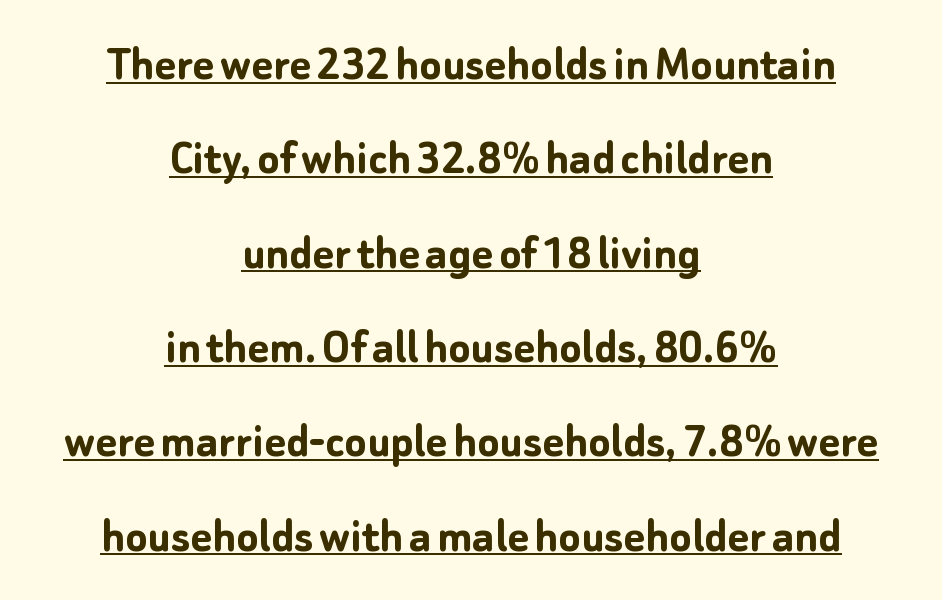
The image shows 51 px semibold sans-serif type, upright; set centered, line spacing 1.85x, normal letter spacing, underlined; low stroke contrast and a medium x-height.
